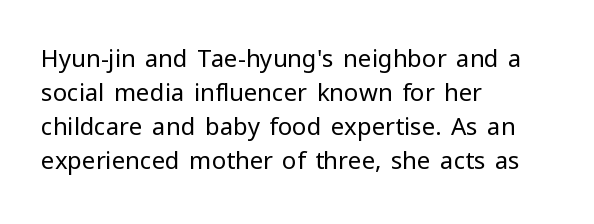
Q: Is the text bold? A: No.
Q: Is the text italic (slanted)? A: No, it is upright.
Q: Is the text underlined? A: No.
Q: How is the paragraph aligned? A: Left-aligned.
Q: Is the spacing between letters normal or unusually wide? A: Normal.
Q: Is the spacing between lines tight, normal or loose? A: Normal.
